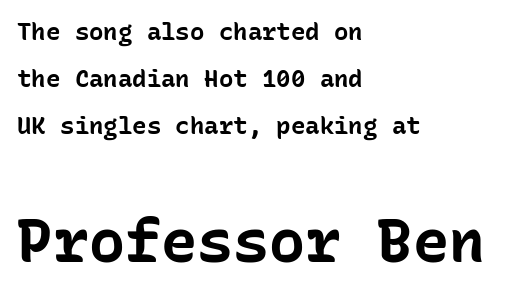
Default kerning and tracking; the words read as compact shapes. Compared with typical paragraphs, the rows here are farther apart. Each line starts at the same left margin while the right side varies. The strip under each line holds only bare page.
